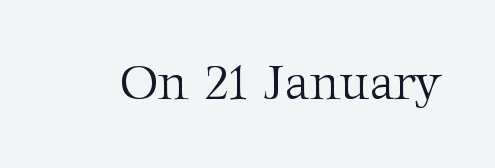
It's the straight-up-and-down kind of type. Do the characters align in a grid? No, the font is proportional. The gaps between neighbouring characters are ordinary and unremarkable. You can tell from the footed stems that serif type was used. Quick note: underline off.
